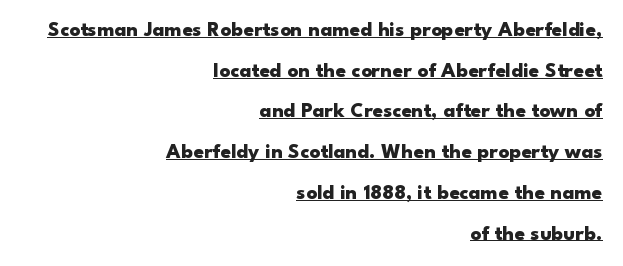
Q: Is the text bold? A: Yes.
Q: Is the text italic (slanted)? A: No, it is upright.
Q: Is the text underlined? A: Yes.
Q: How is the paragraph aligned? A: Right-aligned.
Q: Is the spacing between letters normal or unusually wide? A: Normal.
Q: Is the spacing between lines tight, normal or loose? A: Loose.
